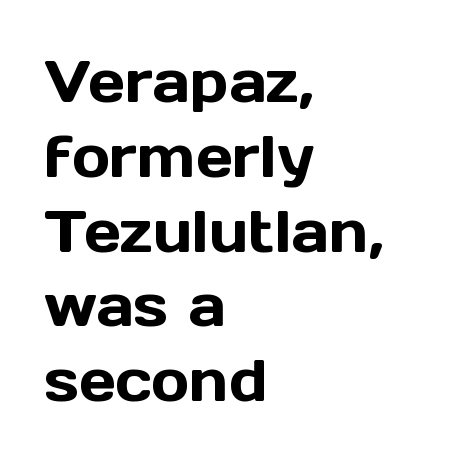
Every character sits straight up, as roman type does. The line-height multiplier appears to be the usual default. Compared with a centered layout, this one pins lines to the left instead. The letters carry no serifs — their stems end cleanly without finishing strokes. The passage shown is typed in a proportional face where columns would drift.
